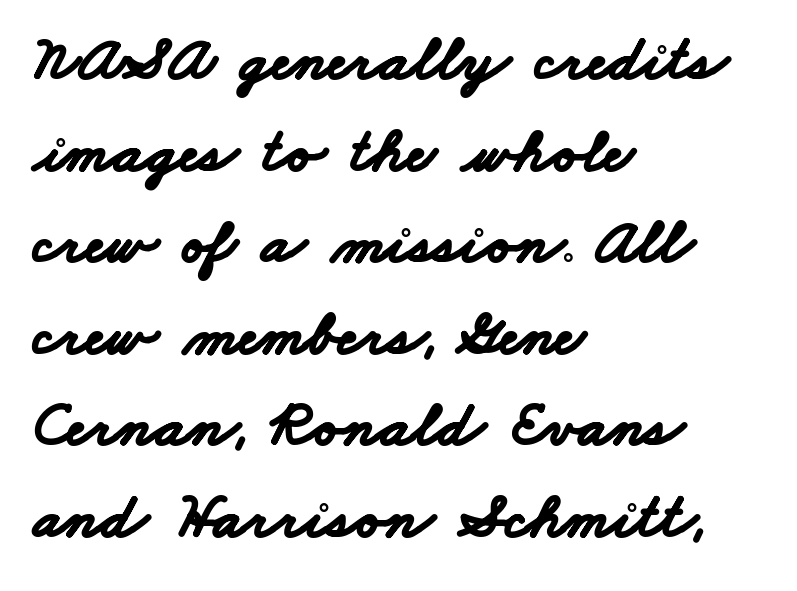
The image shows 64 px bold, wide sans-serif type; set left-aligned, normal line spacing (1.43x), normal letter spacing, not underlined; low stroke contrast and a small x-height.
